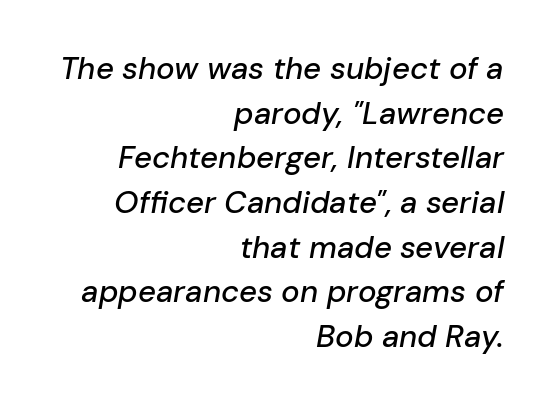
{"italic": "yes", "lean": "right", "slant_degrees": 10, "width": "normal", "stroke_contrast": "low", "x_height": "medium", "monospaced": "no", "underline": "no", "align": "right", "line_spacing": "normal", "line_spacing_ratio": 1.44, "letter_spacing": "normal", "letter_spacing_em": 0.0, "glyph_px": 31}
